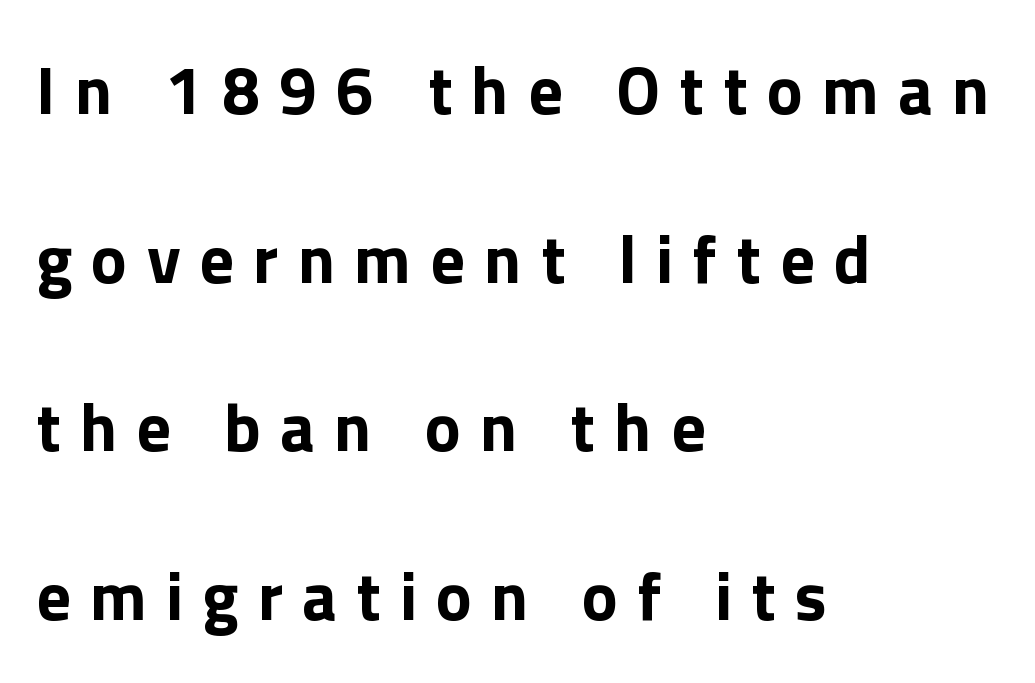
Notice the wide empty band between every row — that's loose leading. Letters rest on an invisible, unmarked baseline. What weight is shown? A full bold with thick strokes. Spacing verdict: proportional, widths tailored to each character.
